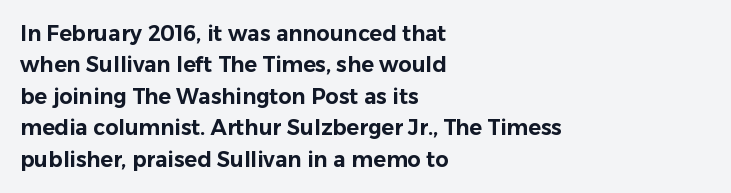
Unmarked baselines from the first word to the last. Every character sits straight up, as roman type does. The lines in this sample share a left origin and differ only in where they stop. Summary of vertical rhythm: regular, with standard interline spacing. Inter-character spacing is left at the font's built-in metrics.
